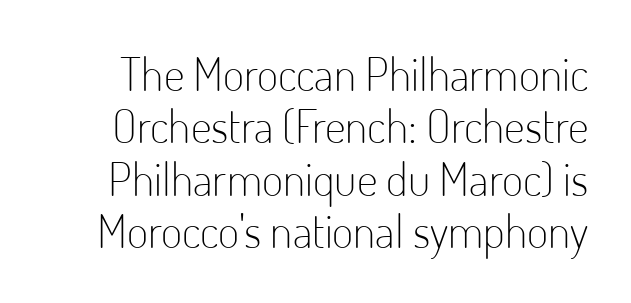
These lines are rendered in a variable-pitch font. Ordinary non-slanted type is in use. This rendering employs a face without finishing strokes, i.e., a sans-serif. Bare-footed words on every line. How would I describe the line gaps? Narrow and economical. The font sits on the lighter half of the weight spectrum, regular included.
